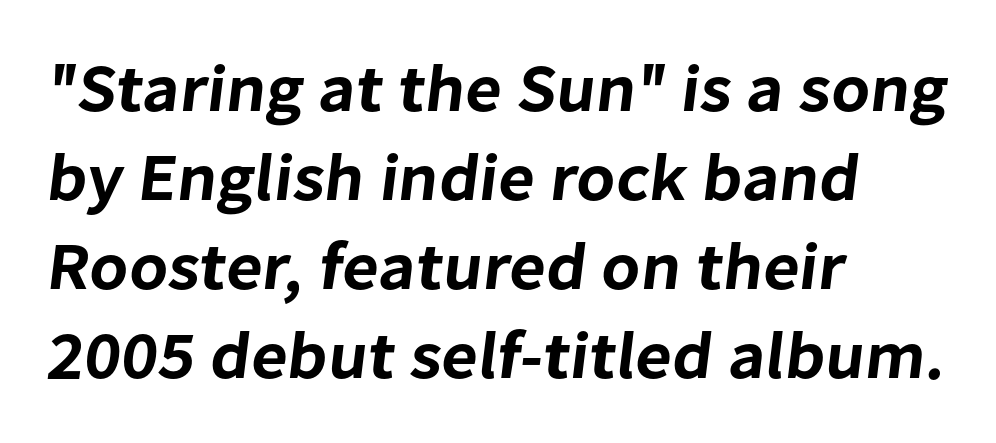
The image shows 67 px sans-serif type; set left-aligned, normal line spacing (1.33x), normal letter spacing, not underlined; low stroke contrast and a medium x-height.
